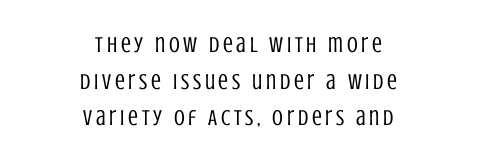
Q: Is the text bold? A: No.
Q: Is the text italic (slanted)? A: No, it is upright.
Q: Is the text underlined? A: No.
Q: How is the paragraph aligned? A: Centered.
Q: Is the spacing between lines tight, normal or loose? A: Normal.
